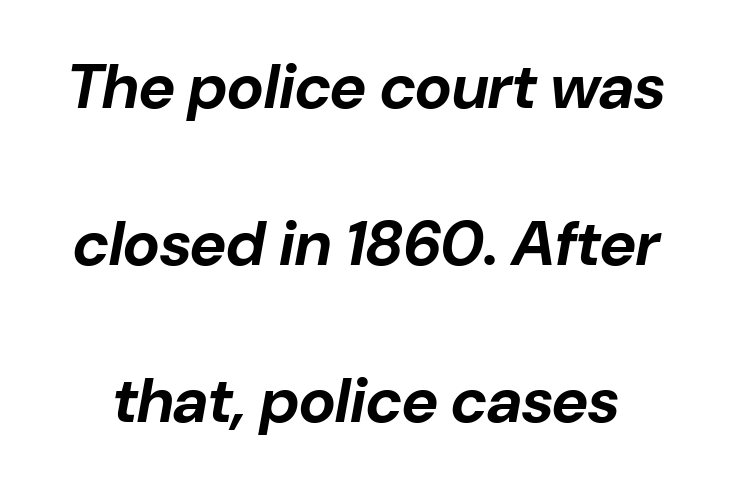
{"italic": "yes", "lean": "right", "slant_degrees": 10, "bold": "yes", "weight": "bold", "width": "normal", "stroke_contrast": "low", "x_height": "medium", "monospaced": "no", "underline": "no", "line_spacing": "loose", "line_spacing_ratio": 2.49, "letter_spacing": "normal", "letter_spacing_em": 0.0, "glyph_px": 63}
